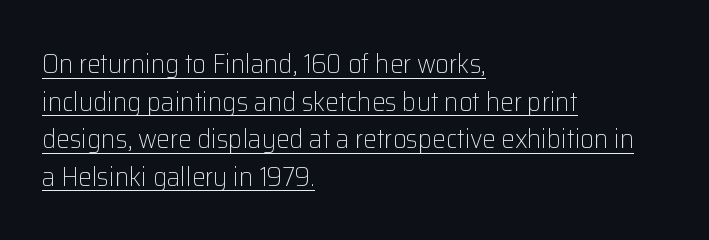
The image shows 27 px text type, upright; set left-aligned, normal line spacing (1.39x), normal letter spacing, underlined.
